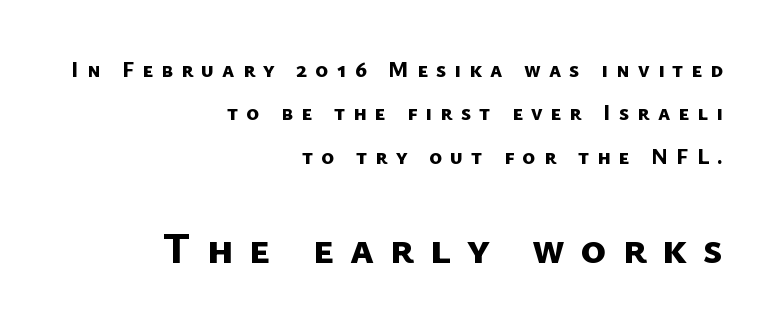
Q: Is the text bold? A: Yes.
Q: Is the typeface a serif or a sans-serif typeface? A: Sans-serif.
Q: Is the text underlined? A: No.
Q: How is the paragraph aligned? A: Right-aligned.
Q: Is the spacing between letters normal or unusually wide? A: Unusually wide.
Q: Is the spacing between lines tight, normal or loose? A: Loose.
Q: Which block of text is set in a larger size, the first (top) or the second (bottom)? A: The second (bottom) one.
Q: Width (condensed, normal, or wide)? A: Normal.
Q: Stroke contrast? A: Low.
Q: x-height? A: Medium.
Q: Monospaced? A: No.
